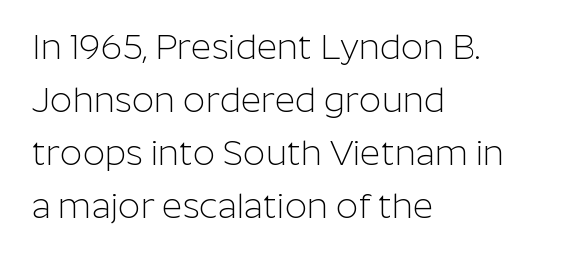
Q: Is the text bold? A: No.
Q: Is the text italic (slanted)? A: No, it is upright.
Q: Is the typeface a serif or a sans-serif typeface? A: Sans-serif.
Q: Is the text underlined? A: No.
Q: How is the paragraph aligned? A: Left-aligned.
Q: Is the spacing between letters normal or unusually wide? A: Normal.
Q: Is the spacing between lines tight, normal or loose? A: Normal.
Q: Width (condensed, normal, or wide)? A: Normal.
Q: Stroke contrast? A: Low.
Q: x-height? A: Medium.
Q: Monospaced? A: No.
